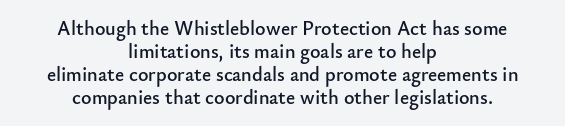
{"italic": "no", "underline": "no", "align": "center", "line_spacing": "tight", "line_spacing_ratio": 1.15, "letter_spacing": "normal", "letter_spacing_em": 0.0, "glyph_px": 20}
